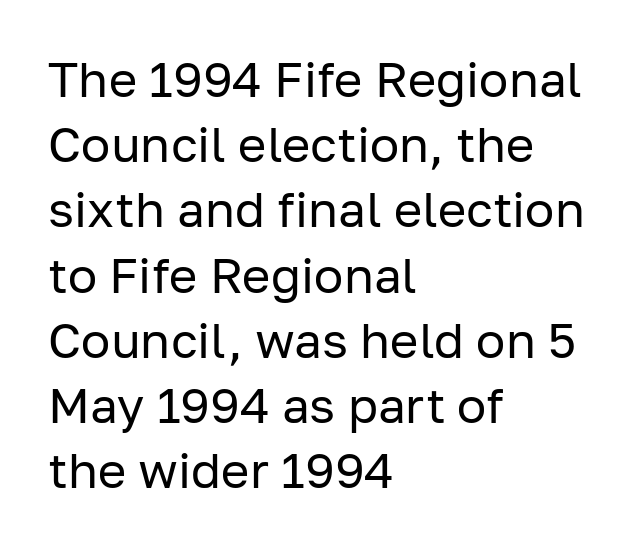
Each letter keeps its own natural width here, so spacing adapts to shape. The rendering anchors every line to the left-hand side. How are the letters spaced? Ordinarily, with no added tracking. Compared with a typical body face, this is equally light or lighter still. Any mark beneath the type? The region is blank. Baseline-to-baseline distance is the conventional proportion of letter height.
